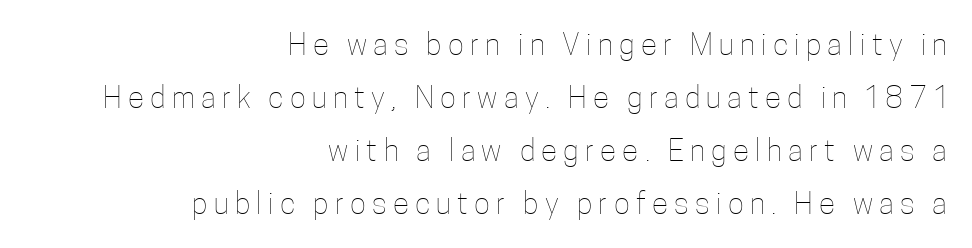
{"italic": "no", "bold": "no", "weight": "thin", "width": "condensed", "stroke_contrast": "low", "x_height": "medium", "monospaced": "no", "underline": "no", "align": "right", "line_spacing_ratio": 1.77, "letter_spacing": "wide", "letter_spacing_em": 0.21, "glyph_px": 30}
